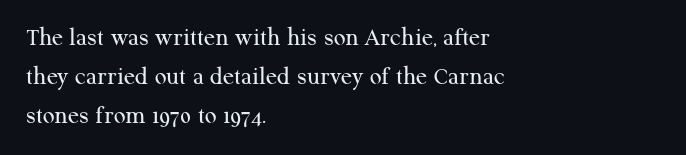
Q: Is the text bold? A: No.
Q: Is the text italic (slanted)? A: No, it is upright.
Q: Is the text underlined? A: No.
Q: How is the paragraph aligned? A: Left-aligned.
Q: Is the spacing between letters normal or unusually wide? A: Normal.
Q: Is the spacing between lines tight, normal or loose? A: Normal.
